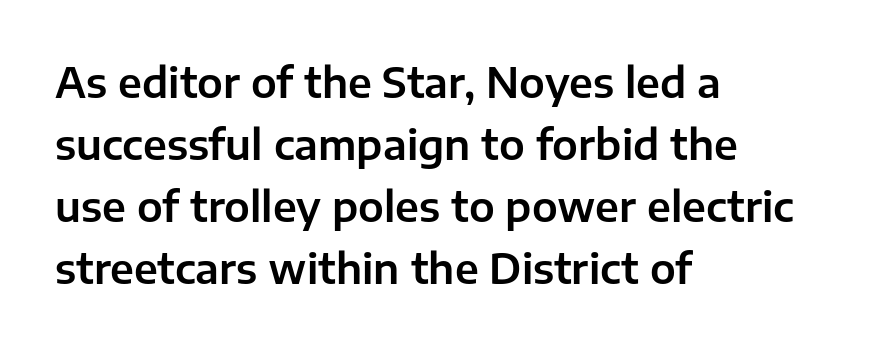
The image shows 41 px sans-serif type, upright; set left-aligned, normal line spacing (1.51x), normal letter spacing, not underlined; low stroke contrast and a medium x-height.
